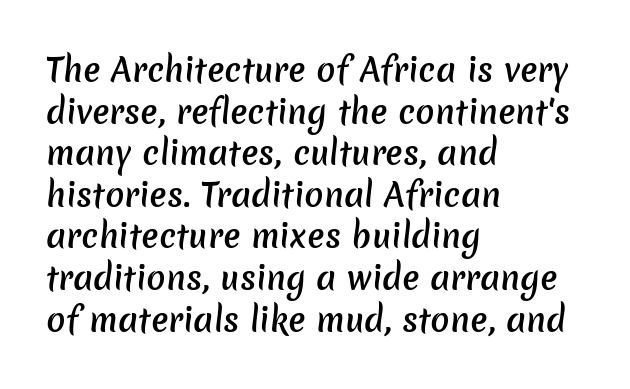
Q: Is the text bold? A: Semi-bold.
Q: Is the typeface a serif or a sans-serif typeface? A: Sans-serif.
Q: Is the text underlined? A: No.
Q: How is the paragraph aligned? A: Left-aligned.
Q: Is the spacing between letters normal or unusually wide? A: Normal.
Q: Is the spacing between lines tight, normal or loose? A: Normal.
Q: Width (condensed, normal, or wide)? A: Normal.
Q: Stroke contrast? A: Low.
Q: x-height? A: Medium.
Q: Monospaced? A: No.
